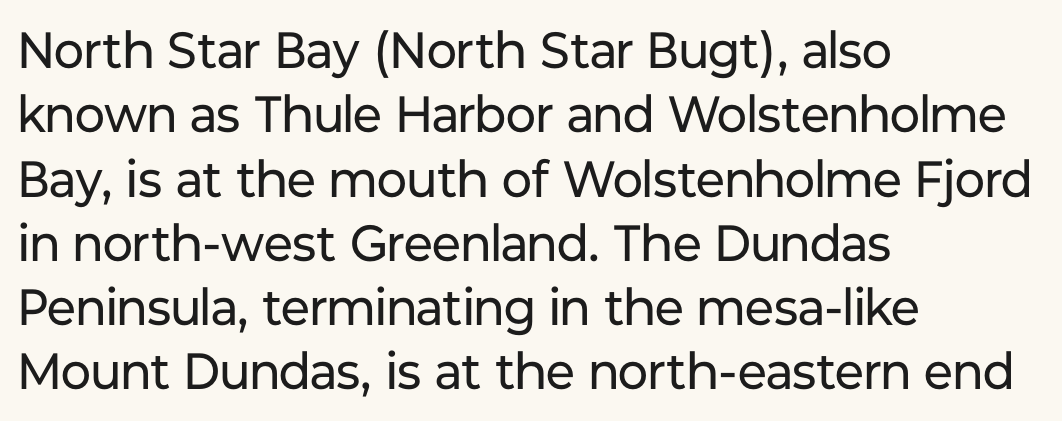
Q: Is the text bold? A: No.
Q: Is the text italic (slanted)? A: No, it is upright.
Q: Is the typeface a serif or a sans-serif typeface? A: Sans-serif.
Q: Is the text underlined? A: No.
Q: How is the paragraph aligned? A: Left-aligned.
Q: Is the spacing between letters normal or unusually wide? A: Normal.
Q: Is the spacing between lines tight, normal or loose? A: Normal.
Q: Width (condensed, normal, or wide)? A: Normal.
Q: Stroke contrast? A: Low.
Q: x-height? A: Medium.
Q: Monospaced? A: No.
